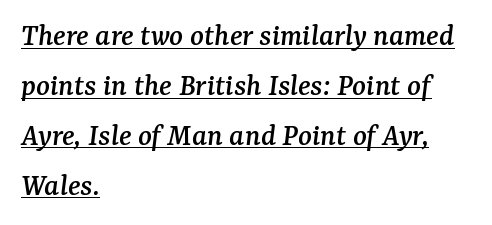
Emphasis is given by a line drawn under the lettering. The face used here has a pronounced slope to its letters. Spacing between characters is what you'd get straight out of the box. Visually the block forms a straight wall on the left and a jagged coastline on the right. Rows of type keep a routine distance in the vertical direction.
